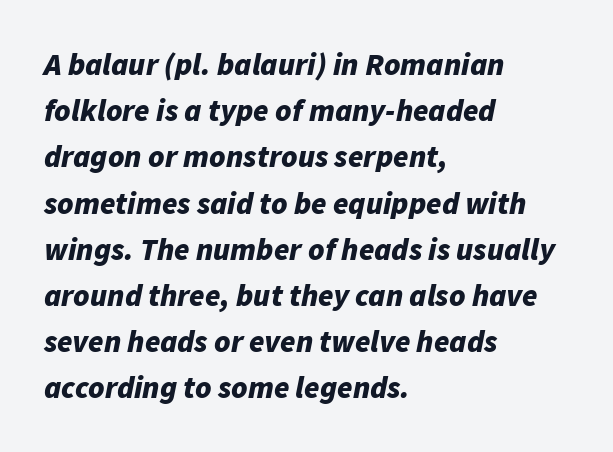
Words appear dense and cohesive because spacing is normal. A classic flush-left, rag-right setting is used for this passage. The space directly below the letters is spotless. Proportional: the letters do not fall into vertical columns. Reading down the column, the eye jumps a familiar distance to each next line.
